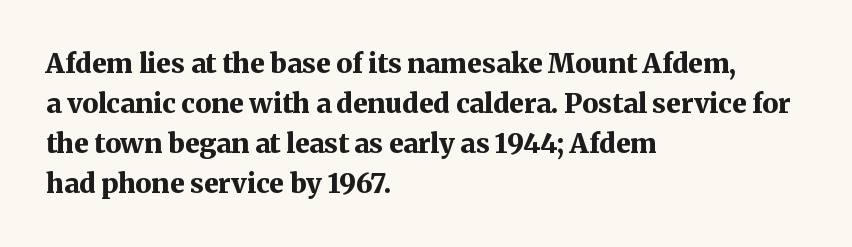
Q: Is the text bold? A: Yes.
Q: Is the text italic (slanted)? A: No, it is upright.
Q: Is the text underlined? A: No.
Q: How is the paragraph aligned? A: Left-aligned.
Q: Is the spacing between letters normal or unusually wide? A: Normal.
Q: Is the spacing between lines tight, normal or loose? A: Normal.
